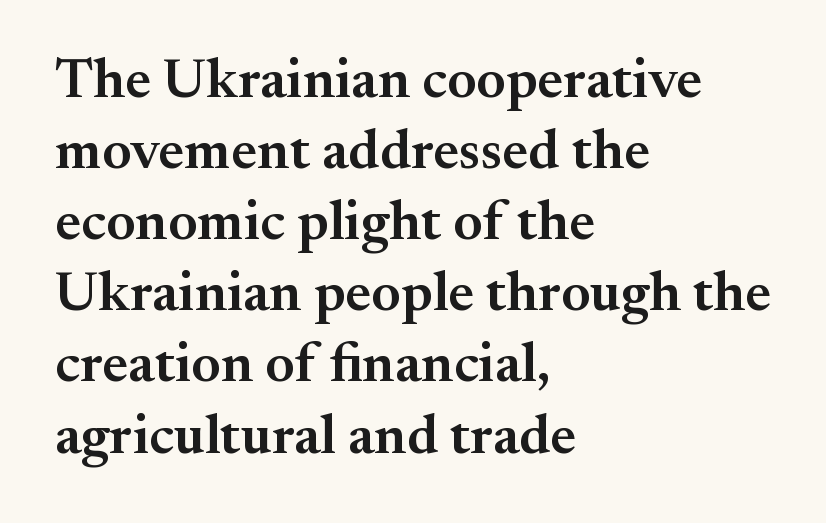
{"serif": "yes", "italic": "no", "bold": "semi", "weight": "semibold", "width": "normal", "stroke_contrast": "medium", "x_height": "small", "monospaced": "no", "underline": "no", "align": "left", "line_spacing": "normal", "line_spacing_ratio": 1.27, "letter_spacing": "normal", "letter_spacing_em": 0.0, "glyph_px": 56}
